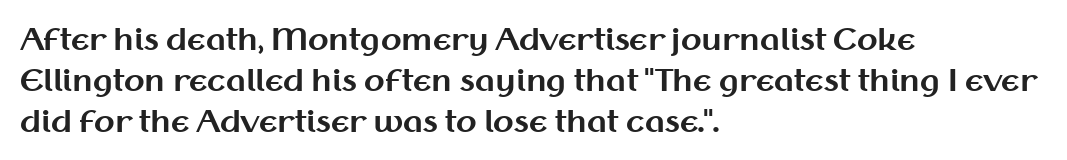
Q: Is the text bold? A: Yes.
Q: Is the text italic (slanted)? A: No, it is upright.
Q: Is the typeface a serif or a sans-serif typeface? A: Sans-serif.
Q: Is the text underlined? A: No.
Q: How is the paragraph aligned? A: Left-aligned.
Q: Is the spacing between letters normal or unusually wide? A: Normal.
Q: Is the spacing between lines tight, normal or loose? A: Normal.
Q: Width (condensed, normal, or wide)? A: Normal.
Q: Stroke contrast? A: Medium.
Q: x-height? A: Medium.
Q: Monospaced? A: No.
